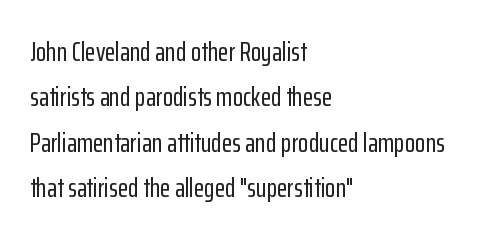
{"italic": "no", "underline": "no", "align": "left", "line_spacing": "normal", "line_spacing_ratio": 1.68, "letter_spacing": "normal", "letter_spacing_em": 0.0, "glyph_px": 27}
